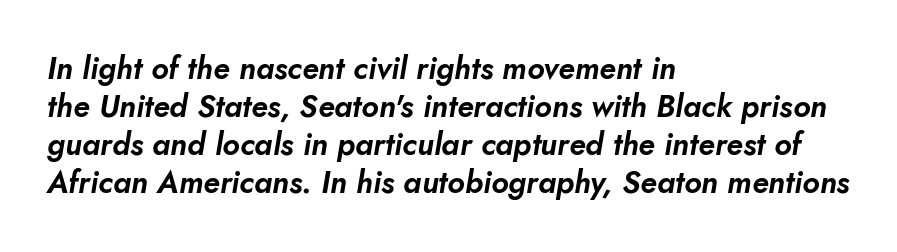
{"italic": "yes", "lean": "right", "slant_degrees": 10, "width": "normal", "stroke_contrast": "low", "x_height": "small", "monospaced": "no", "underline": "no", "align": "left", "line_spacing_ratio": 1.23, "letter_spacing": "normal", "letter_spacing_em": 0.0, "glyph_px": 31}
